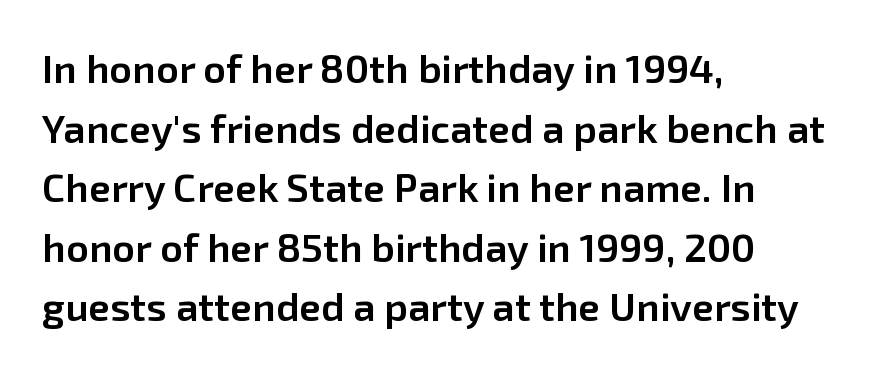
One-word summary of the alignment: left. A typesetter would label this face a sans. Does extra space separate the letters? No, they use regular spacing. Emphasis by weight is partial: semibold. How would I describe the line gaps? Plain and ordinary.
